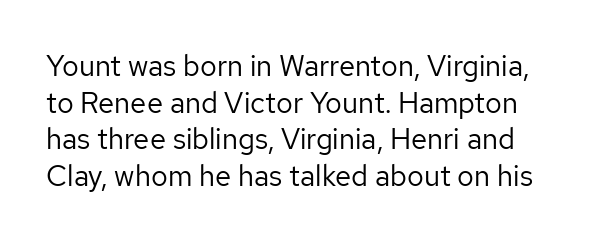
Regular leading. These lines are rendered in a variable-pitch font. Stems and bowls with no extra thickness — not bold. Bare-footed words on every line.
